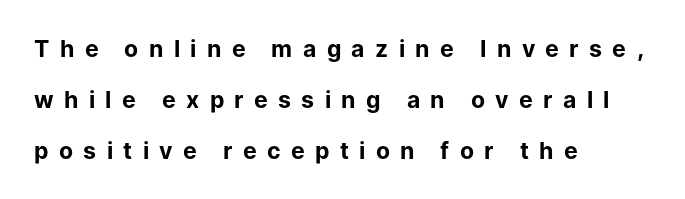
{"italic": "no", "bold": "yes", "underline": "no", "align": "left", "line_spacing": "loose", "line_spacing_ratio": 2.21, "letter_spacing": "wide", "letter_spacing_em": 0.45, "glyph_px": 23}
